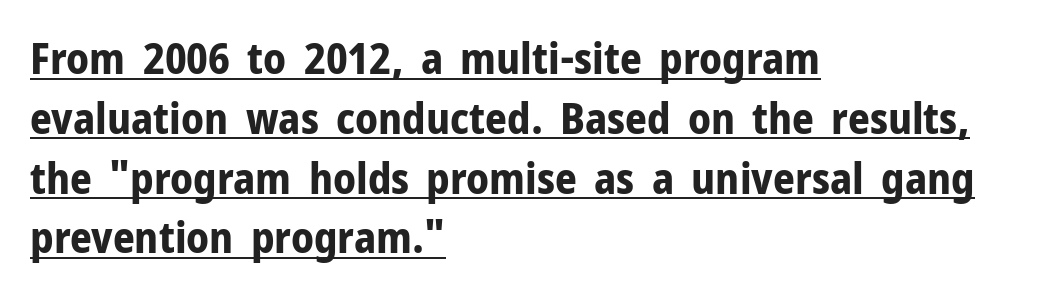
You could call the tracking neutral — neither tight nor loose. Left-aligned paragraph, ragged on the right. Caption: bold face, heavy strokes. Italic: no, the glyphs are upright roman. You could not count columns in this text — the font is proportionally spaced.
